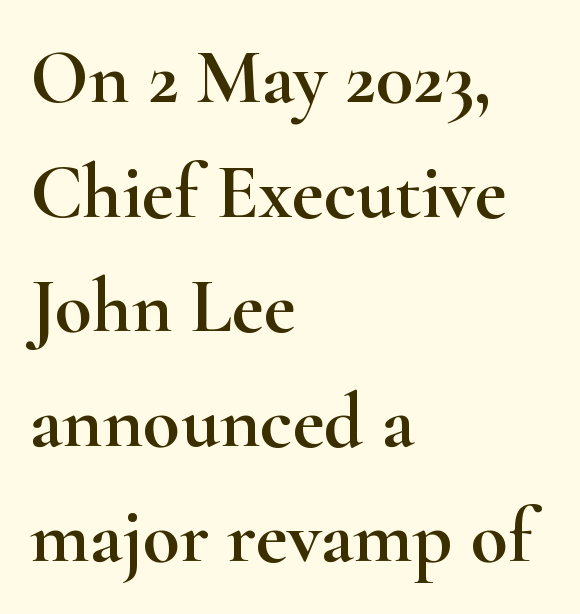
The paragraph shown leans on its left margin. The letters sit at their default tracking, neither squeezed nor spread. Vertical spacing — default. A typesetter would call this proportional, since set widths differ per character.
